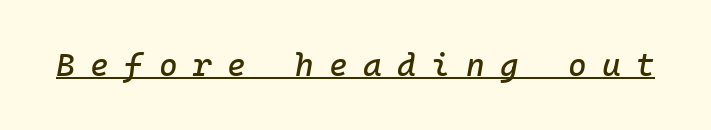
Looking at the ascenders, they clearly lean. How are the letters spaced? Widely, with obvious added tracking. Check the space under the baseline: a stroke is drawn there.
